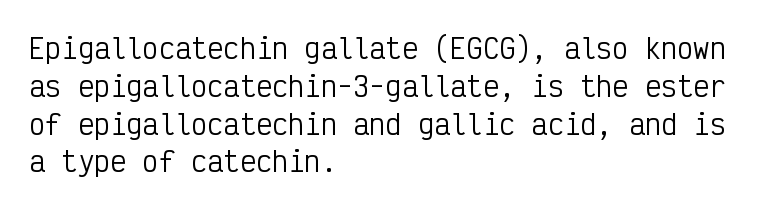
Short note: letters normally spaced. These lines are set flush left with a ragged right edge. The passage shown is not bold in any degree. Rows of type keep a routine distance in the vertical direction. This is the regular roman posture of the typeface.
